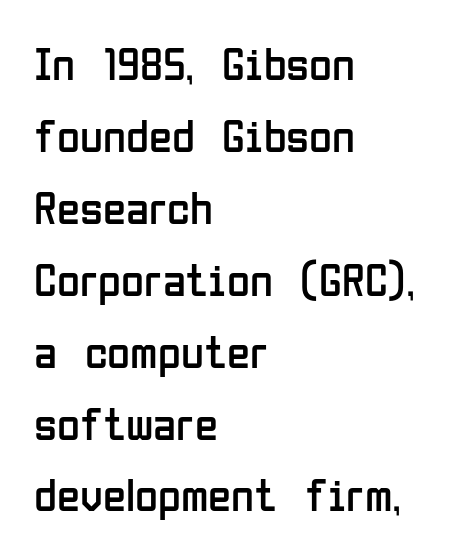
Q: Is the text bold? A: No.
Q: Is the text italic (slanted)? A: No, it is upright.
Q: Is the typeface a serif or a sans-serif typeface? A: Sans-serif.
Q: Is the text underlined? A: No.
Q: How is the paragraph aligned? A: Left-aligned.
Q: Is the spacing between letters normal or unusually wide? A: Normal.
Q: Is the spacing between lines tight, normal or loose? A: Normal.
Q: Width (condensed, normal, or wide)? A: Condensed.
Q: Stroke contrast? A: Low.
Q: x-height? A: Medium.
Q: Monospaced? A: No.
